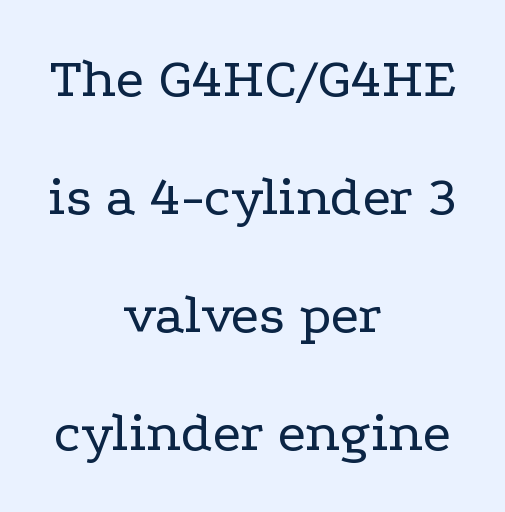
{"serif": "yes", "italic": "no", "bold": "no", "weight": "regular", "width": "wide", "stroke_contrast": "low", "x_height": "medium", "monospaced": "no", "underline": "no", "align": "center", "line_spacing": "loose", "line_spacing_ratio": 2.07, "letter_spacing": "normal", "letter_spacing_em": 0.0, "glyph_px": 57}
